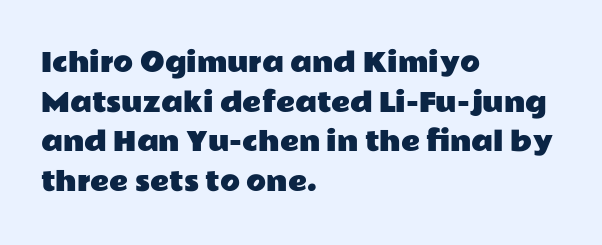
Q: Is the text italic (slanted)? A: No, it is upright.
Q: Is the text underlined? A: No.
Q: How is the paragraph aligned? A: Left-aligned.
Q: Is the spacing between letters normal or unusually wide? A: Normal.
Q: Is the spacing between lines tight, normal or loose? A: Normal.
